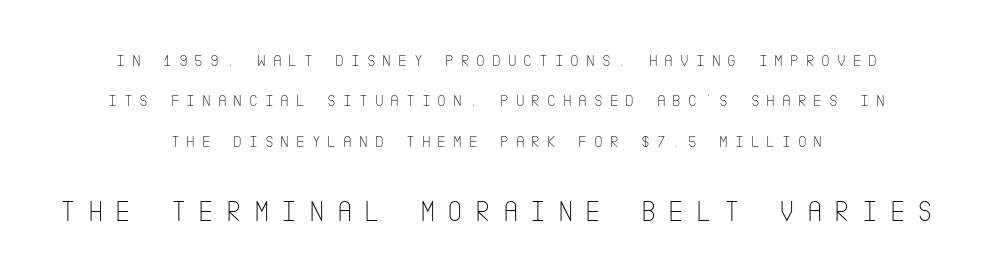
Q: Is the text bold? A: No.
Q: Is the text italic (slanted)? A: No, it is upright.
Q: Is the typeface a serif or a sans-serif typeface? A: Sans-serif.
Q: Is the text underlined? A: No.
Q: How is the paragraph aligned? A: Centered.
Q: Is the spacing between letters normal or unusually wide? A: Unusually wide.
Q: Is the spacing between lines tight, normal or loose? A: Loose.
Q: Which block of text is set in a larger size, the first (top) or the second (bottom)? A: The second (bottom) one.
Q: Width (condensed, normal, or wide)? A: Condensed.
Q: Stroke contrast? A: Low.
Q: x-height? A: Large.
